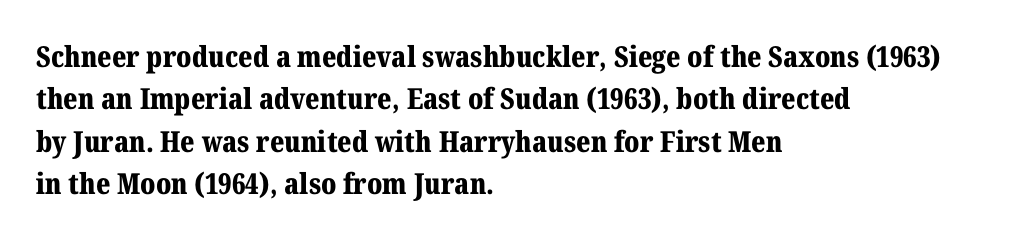
Q: Is the text bold? A: Yes.
Q: Is the text italic (slanted)? A: No, it is upright.
Q: Is the typeface a serif or a sans-serif typeface? A: Serif.
Q: Is the text underlined? A: No.
Q: How is the paragraph aligned? A: Left-aligned.
Q: Is the spacing between letters normal or unusually wide? A: Normal.
Q: Is the spacing between lines tight, normal or loose? A: Normal.
Q: Width (condensed, normal, or wide)? A: Normal.
Q: Stroke contrast? A: Medium.
Q: x-height? A: Medium.
Q: Monospaced? A: No.
